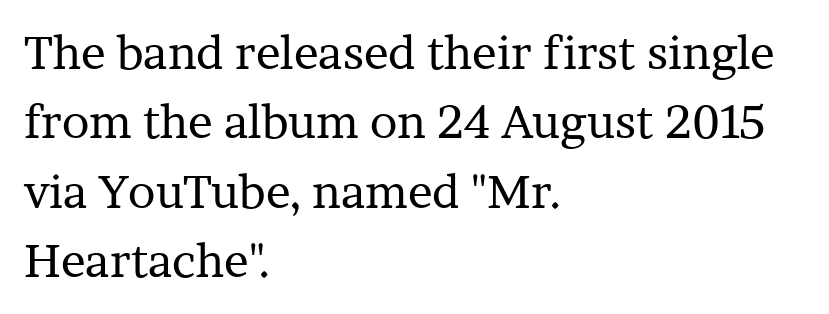
Q: Is the text bold? A: No.
Q: Is the text italic (slanted)? A: No, it is upright.
Q: Is the typeface a serif or a sans-serif typeface? A: Serif.
Q: Is the text underlined? A: No.
Q: How is the paragraph aligned? A: Left-aligned.
Q: Is the spacing between letters normal or unusually wide? A: Normal.
Q: Is the spacing between lines tight, normal or loose? A: Normal.
Q: Width (condensed, normal, or wide)? A: Normal.
Q: Stroke contrast? A: Low.
Q: x-height? A: Medium.
Q: Monospaced? A: No.
